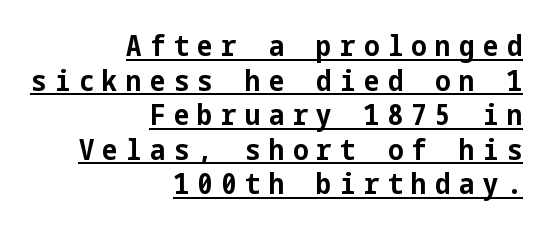
Q: Is the text bold? A: Yes.
Q: Is the text italic (slanted)? A: No, it is upright.
Q: Is the typeface a serif or a sans-serif typeface? A: Sans-serif.
Q: Is the text underlined? A: Yes.
Q: How is the paragraph aligned? A: Right-aligned.
Q: Is the spacing between letters normal or unusually wide? A: Unusually wide.
Q: Width (condensed, normal, or wide)? A: Condensed.
Q: Stroke contrast? A: Low.
Q: x-height? A: Medium.
